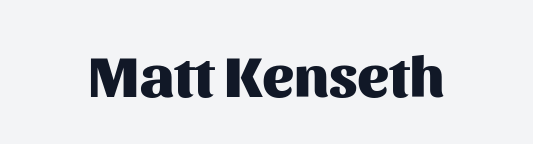
The image shows 59 px heavy sans-serif type, upright; set normal letter spacing, not underlined; medium stroke contrast and a medium x-height.
